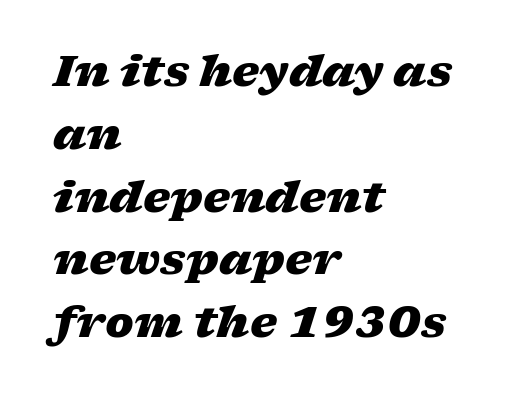
Quick note: interline space is typical. The line texture is even and compact thanks to regular tracking. Here the designer chose a conventional face with non-uniform glyph widths. The passage shown leans; its letterforms are oblique. Every row of glyphs begins at an identical x-position on the left.
